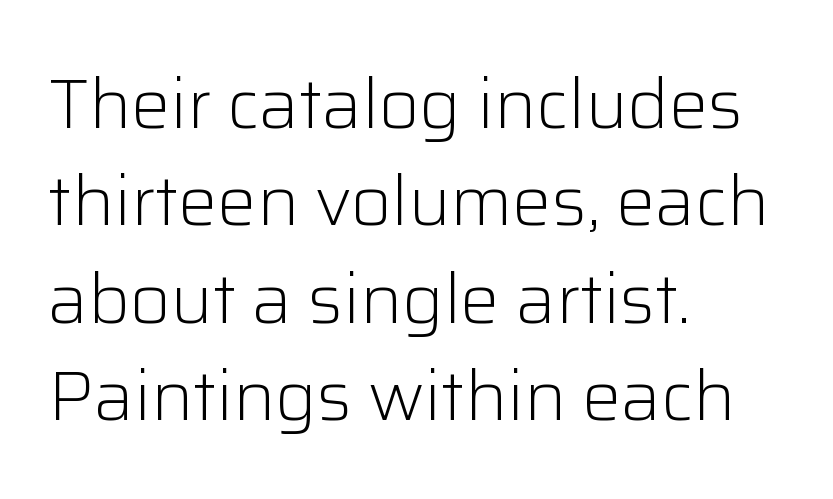
The tracking reads as untouched default to a designer's eye. Letters rest on an invisible, unmarked baseline. A typesetter would call this proportional, since set widths differ per character. The passage shown is typeset with a sans-serif family.
